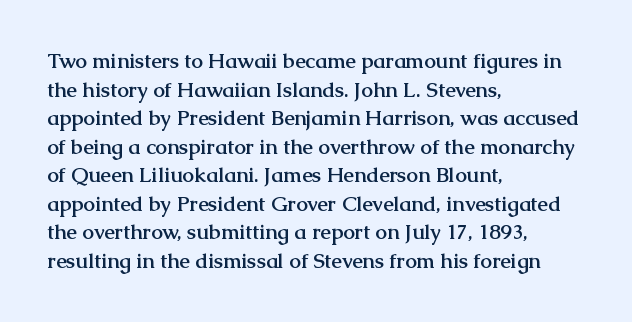
Q: Is the text bold? A: Yes.
Q: Is the text italic (slanted)? A: No, it is upright.
Q: Is the text underlined? A: No.
Q: How is the paragraph aligned? A: Left-aligned.
Q: Is the spacing between letters normal or unusually wide? A: Normal.
Q: Is the spacing between lines tight, normal or loose? A: Normal.
